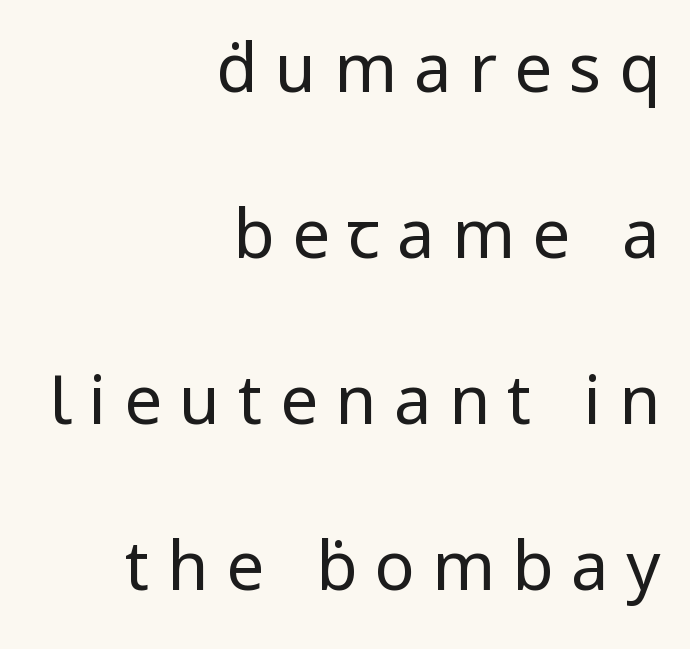
The image shows 67 px regular-weight sans-serif type, upright; set right-aligned, loose line spacing (2.48x), unusually wide letter spacing (+0.26 em), not underlined; low stroke contrast and a medium x-height.
